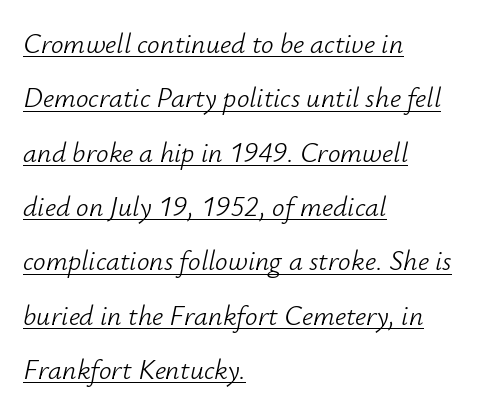
There's an unmistakable incline to the writing here. Spacing between characters is what you'd get straight out of the box. No extra ink here — the face is not bold. Whoever set this chose breathing room over compactness in the vertical rhythm. Proportional: the letters do not fall into vertical columns. Every row of glyphs begins at an identical x-position on the left.
